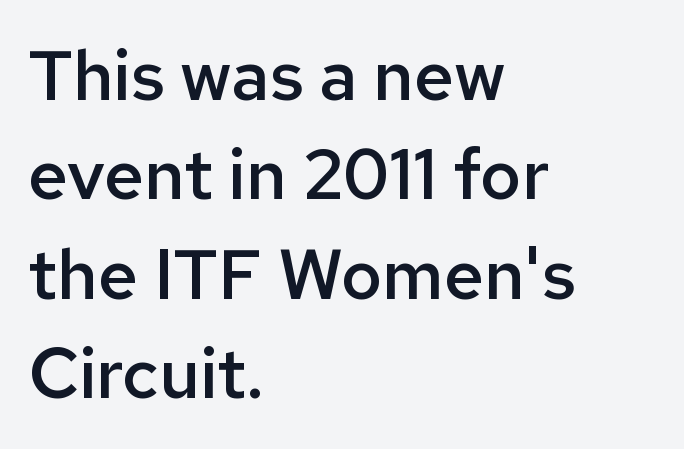
{"serif": "no", "italic": "no", "bold": "semi", "weight": "semibold", "width": "normal", "stroke_contrast": "low", "x_height": "medium", "monospaced": "no", "underline": "no", "align": "left", "line_spacing": "normal", "line_spacing_ratio": 1.42, "letter_spacing": "normal", "letter_spacing_em": 0.0, "glyph_px": 70}
